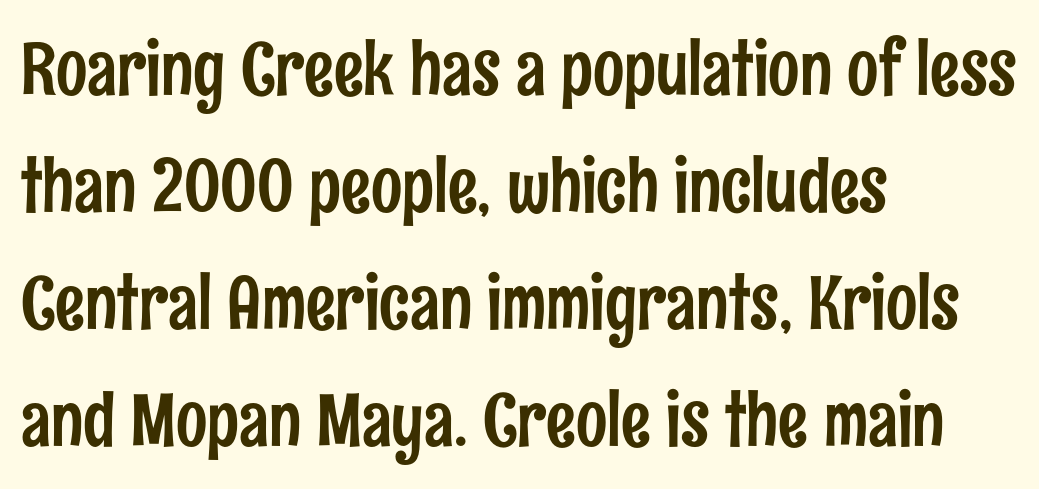
Quick note: not italic, upright. Bare-footed words on every line. Students, note that the glyphs here touch the page at normal intervals. The rendering shows plain stroke endings on the letterforms — a sans-serif design.
